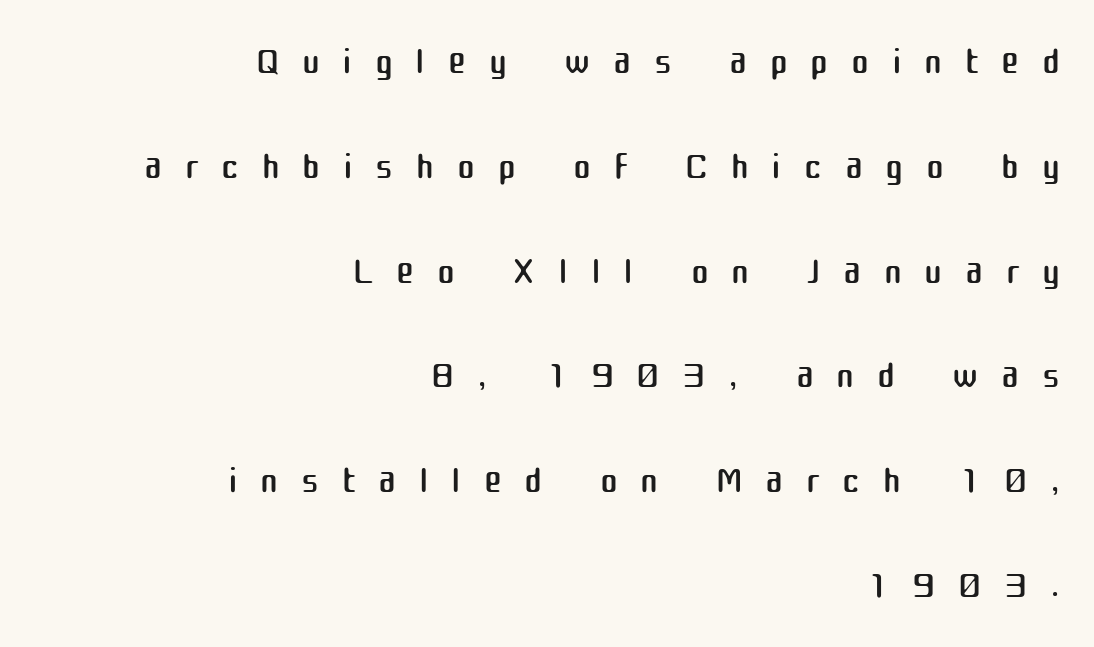
Q: Is the text bold? A: No.
Q: Is the text italic (slanted)? A: No, it is upright.
Q: Is the typeface a serif or a sans-serif typeface? A: Sans-serif.
Q: Is the text underlined? A: No.
Q: How is the paragraph aligned? A: Right-aligned.
Q: Is the spacing between letters normal or unusually wide? A: Unusually wide.
Q: Is the spacing between lines tight, normal or loose? A: Loose.
Q: Width (condensed, normal, or wide)? A: Normal.
Q: Stroke contrast? A: Medium.
Q: x-height? A: Medium.
Q: Monospaced? A: No.
